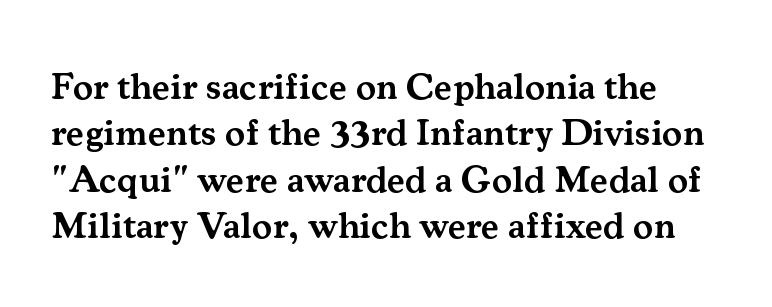
Q: Is the text bold? A: Semi-bold.
Q: Is the text italic (slanted)? A: No, it is upright.
Q: Is the typeface a serif or a sans-serif typeface? A: Serif.
Q: Is the text underlined? A: No.
Q: Is the spacing between letters normal or unusually wide? A: Normal.
Q: Width (condensed, normal, or wide)? A: Normal.
Q: Stroke contrast? A: Medium.
Q: x-height? A: Small.
Q: Monospaced? A: No.
